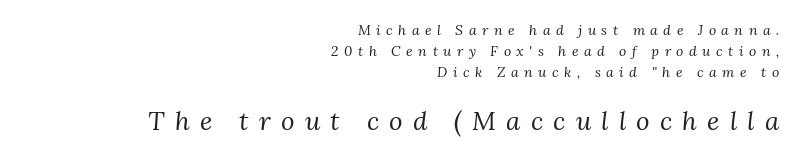
Q: Is the text bold? A: No.
Q: Is the text italic (slanted)? A: Yes, it leans right by about 3 degrees.
Q: Is the text underlined? A: No.
Q: How is the paragraph aligned? A: Right-aligned.
Q: Is the spacing between letters normal or unusually wide? A: Unusually wide.
Q: Is the spacing between lines tight, normal or loose? A: Normal.
Q: Which block of text is set in a larger size, the first (top) or the second (bottom)? A: The second (bottom) one.
